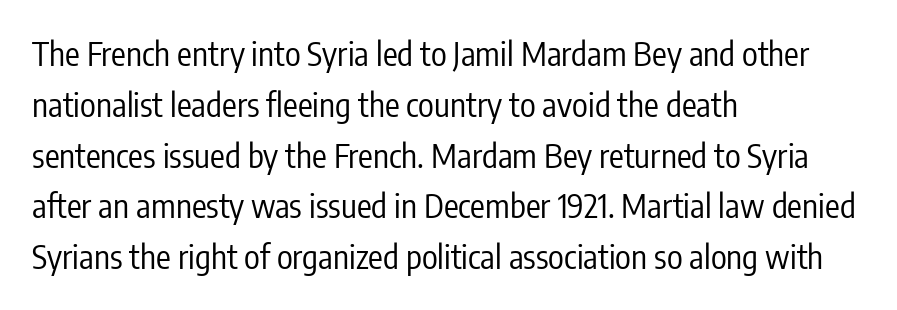
{"serif": "no", "italic": "no", "bold": "no", "weight": "regular", "width": "condensed", "stroke_contrast": "low", "x_height": "medium", "monospaced": "no", "underline": "no", "align": "left", "line_spacing": "normal", "line_spacing_ratio": 1.54, "letter_spacing": "normal", "letter_spacing_em": 0.0, "glyph_px": 33}
